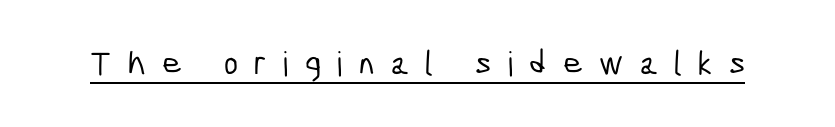
Notice how a bar underscores the lettering throughout. You could not count columns in this text — the font is proportionally spaced. The characters display no serif detailing; their extremities are plain. Short note: letters widely spaced.
